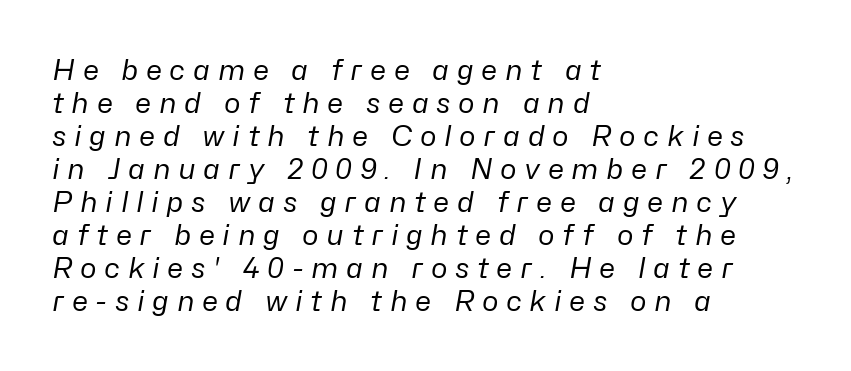
{"italic": "yes", "lean": "right", "slant_degrees": 10, "bold": "no", "weight": "regular", "width": "normal", "stroke_contrast": "low", "x_height": "medium", "monospaced": "no", "underline": "no", "align": "left", "line_spacing_ratio": 1.18, "letter_spacing": "wide", "letter_spacing_em": 0.27, "glyph_px": 28}
